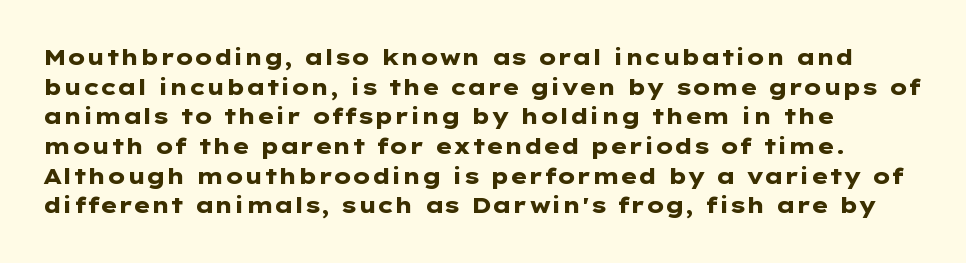
Q: Is the text bold? A: Yes.
Q: Is the text italic (slanted)? A: No, it is upright.
Q: Is the text underlined? A: No.
Q: How is the paragraph aligned? A: Left-aligned.
Q: Is the spacing between letters normal or unusually wide? A: Normal.
Q: Is the spacing between lines tight, normal or loose? A: Normal.
